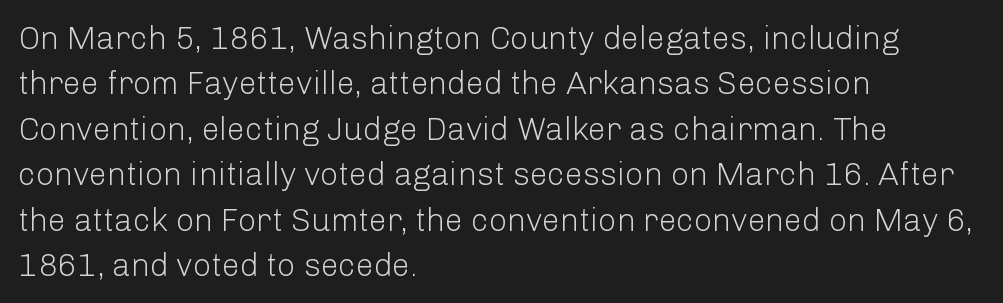
The image shows 32 px light sans-serif type, upright; set left-aligned, normal line spacing (1.42x), normal letter spacing, not underlined; low stroke contrast and a medium x-height.
